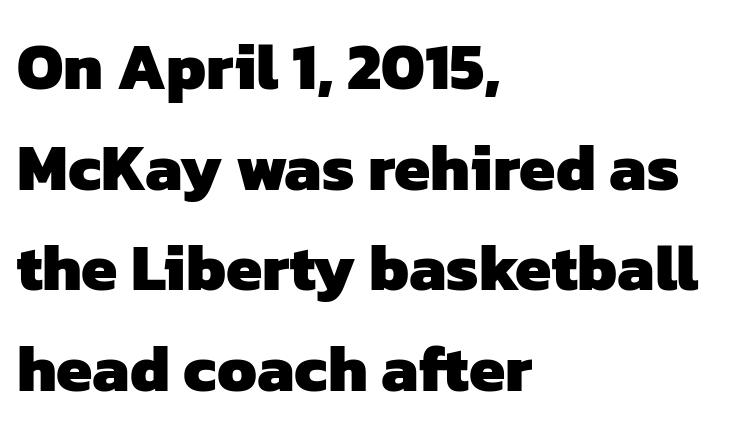
The typeface chosen for these lines omits serifs. Varying glyph widths throughout — classic text-font behaviour. Visually the block forms a straight wall on the left and a jagged coastline on the right. Vertical spacing — default. Tracking value appears to be zero — textbook default spacing.
